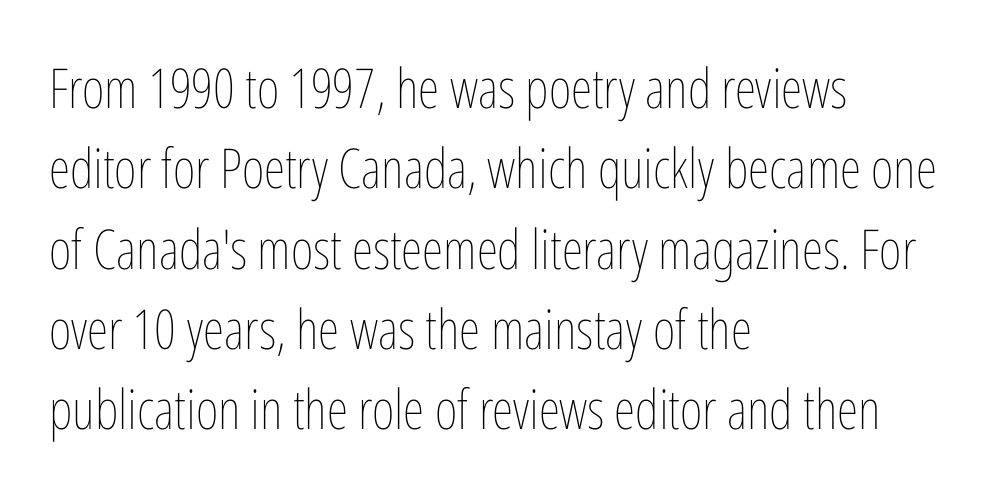
{"italic": "no", "bold": "no", "weight": "thin", "width": "condensed", "stroke_contrast": "low", "x_height": "medium", "monospaced": "no", "underline": "no", "align": "left", "line_spacing": "normal", "line_spacing_ratio": 1.46, "letter_spacing": "normal", "letter_spacing_em": 0.0, "glyph_px": 55}
